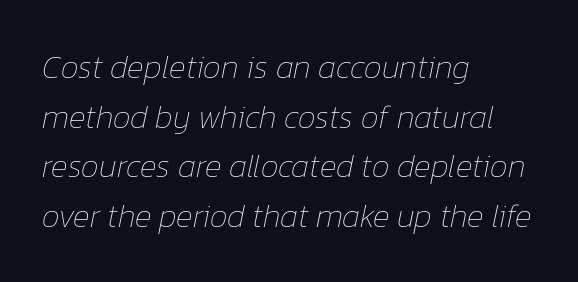
Every character sits at an angle, as italics do. One-word summary of the alignment: left. Nobody touched the tracking dial on this one. Each stroke keeps to a modest, everyday thickness or less. The designer left line spacing at the default.
